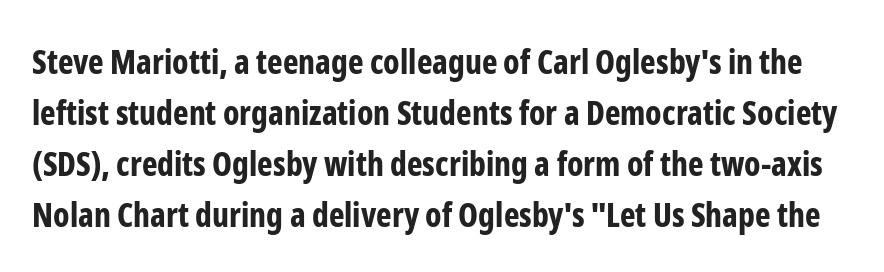
The image shows 33 px bold, condensed sans-serif type, upright; set normal line spacing (1.55x), normal letter spacing, not underlined; low stroke contrast and a medium x-height.
